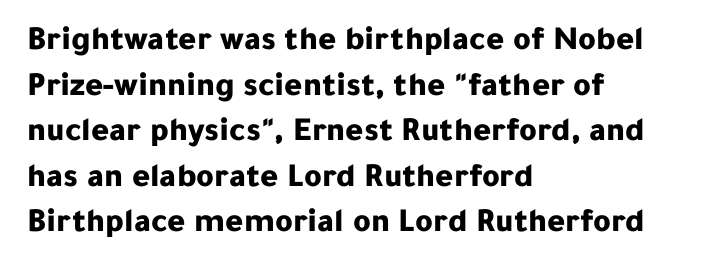
Every character sits straight up, as roman type does. The rendering uses natural spacing where letterforms have individual widths. What kind of face is this? One without serifs — a sans. How are the letters spaced? Ordinarily, with no added tracking. Whoever set this chose a conventional vertical rhythm.
